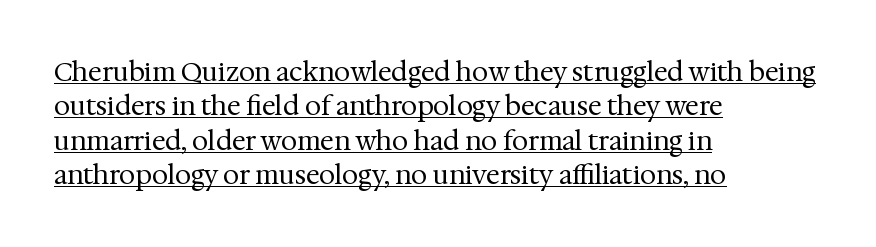
A quiet, ordinary-to-light weight characterises the typeface. Students, observe: this is what conventionally led text looks like. If you drew a line through each stem, it would be perfectly vertical. The ragged edge is on the right, which tells us the setting is flush left.
